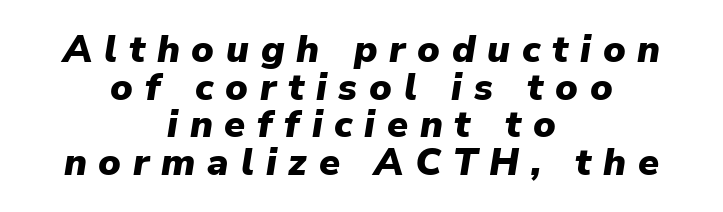
Q: Is the text bold? A: Yes.
Q: Is the text italic (slanted)? A: Yes, it leans right by about 9 degrees.
Q: Is the text underlined? A: No.
Q: How is the paragraph aligned? A: Centered.
Q: Is the spacing between letters normal or unusually wide? A: Unusually wide.
Q: Is the spacing between lines tight, normal or loose? A: Tight.
Q: Width (condensed, normal, or wide)? A: Normal.
Q: Stroke contrast? A: Low.
Q: x-height? A: Medium.
Q: Monospaced? A: No.
